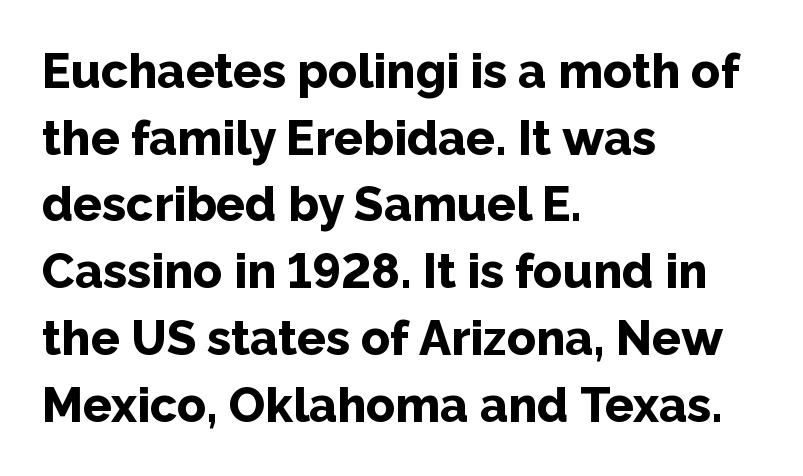
{"serif": "no", "italic": "no", "bold": "yes", "weight": "bold", "width": "normal", "stroke_contrast": "low", "x_height": "medium", "monospaced": "no", "underline": "no", "align": "left", "line_spacing": "normal", "line_spacing_ratio": 1.39, "letter_spacing": "normal", "letter_spacing_em": 0.0, "glyph_px": 48}
